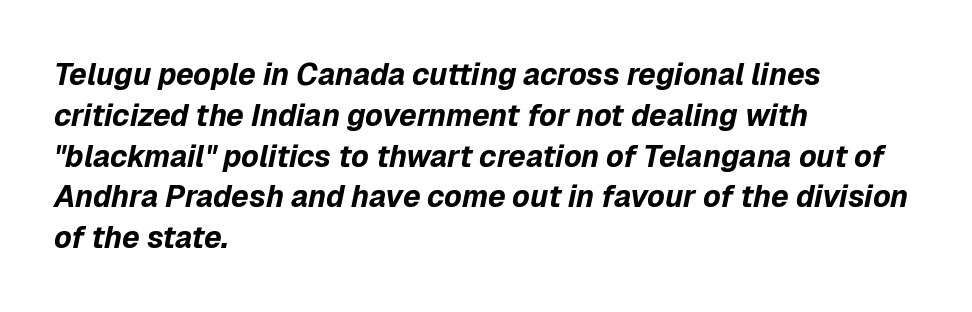
Tracking value appears to be zero — textbook default spacing. In terms of leading, this rendering sits right in the middle. Clear beneath every line of the passage. These lines are set flush left with a ragged right edge. These lines are rendered in a variable-pitch font.
